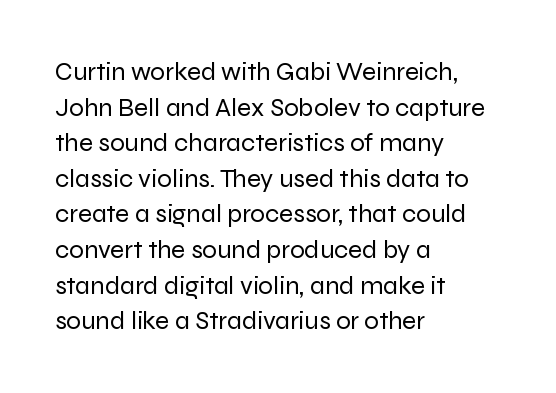
Q: Is the text bold? A: No.
Q: Is the text italic (slanted)? A: No, it is upright.
Q: Is the text underlined? A: No.
Q: How is the paragraph aligned? A: Left-aligned.
Q: Is the spacing between letters normal or unusually wide? A: Normal.
Q: Is the spacing between lines tight, normal or loose? A: Normal.
